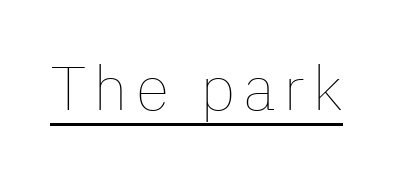
The image shows 62 px thin type, upright; set underlined; low stroke contrast and a medium x-height.
